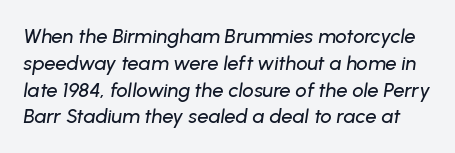
{"italic": "yes", "lean": "right", "slant_degrees": 8, "underline": "no", "line_spacing": "normal", "line_spacing_ratio": 1.34, "letter_spacing": "normal", "letter_spacing_em": 0.0, "glyph_px": 20}
